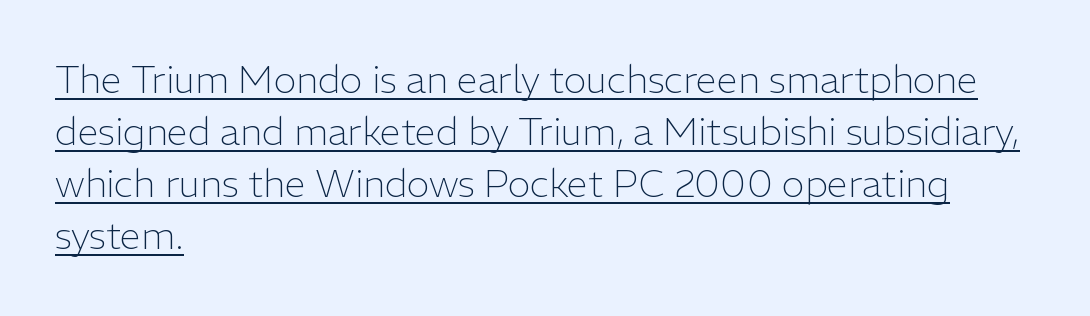
Q: Is the text bold? A: No.
Q: Is the text italic (slanted)? A: No, it is upright.
Q: Is the typeface a serif or a sans-serif typeface? A: Sans-serif.
Q: Is the text underlined? A: Yes.
Q: How is the paragraph aligned? A: Left-aligned.
Q: Is the spacing between letters normal or unusually wide? A: Normal.
Q: Is the spacing between lines tight, normal or loose? A: Normal.
Q: Width (condensed, normal, or wide)? A: Normal.
Q: Stroke contrast? A: Low.
Q: x-height? A: Medium.
Q: Monospaced? A: No.
